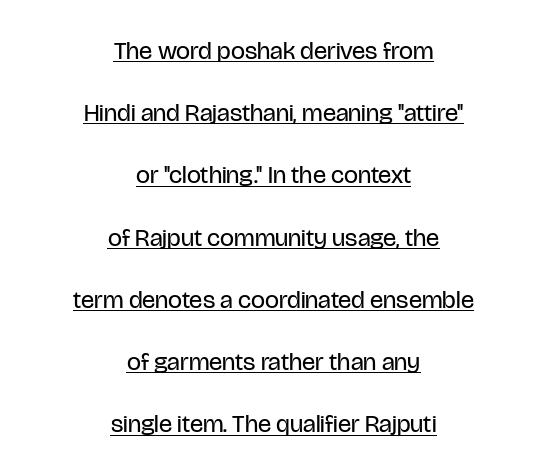
The image shows 25 px text type, upright; set centered, loose line spacing (2.49x), normal letter spacing, underlined.
